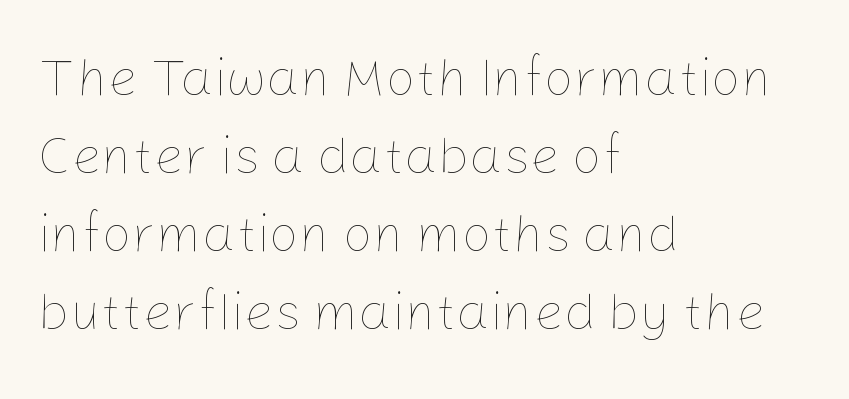
The image shows 53 px thin type, upright; set left-aligned, normal line spacing (1.47x), normal letter spacing, not underlined; low stroke contrast and a medium x-height.
